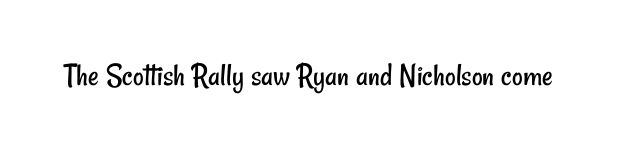
This sample uses a sans-serif face. Letter spacing: default. The strokes carry an ordinary text weight at most. The strip under each line holds only bare page. The rendering uses natural spacing where letterforms have individual widths.
